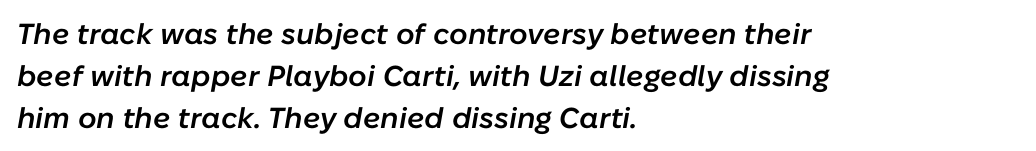
Caption: standard tracking, unaltered. The glyphs look as if they've been sheared to an angle. Descender tails drop into unmarked territory. Horizontal alignment here is leftward, the default for most running prose.
